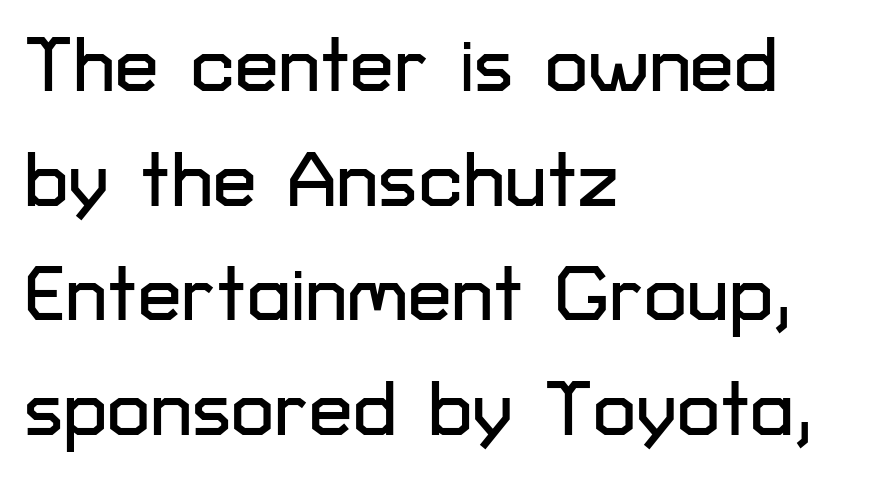
The image shows 78 px sans-serif type, upright; set left-aligned, normal line spacing (1.47x), normal letter spacing, not underlined; low stroke contrast and a medium x-height.
